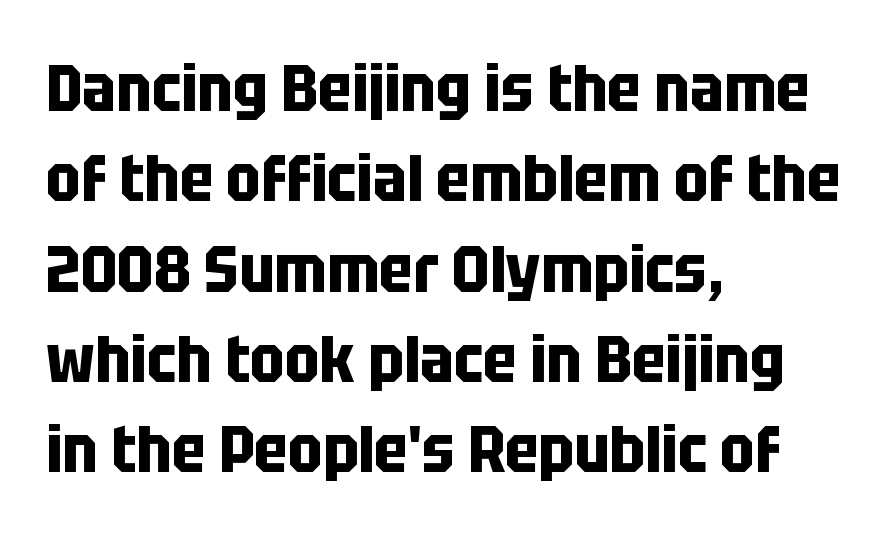
Glyph-to-glyph distance matches everyday printed text. The text was rendered using a sans face with plain stroke endings. Upright lettering throughout. Only glyphs here, with clear space below each row. This rendering uses left alignment, leaving the right contour irregular.
